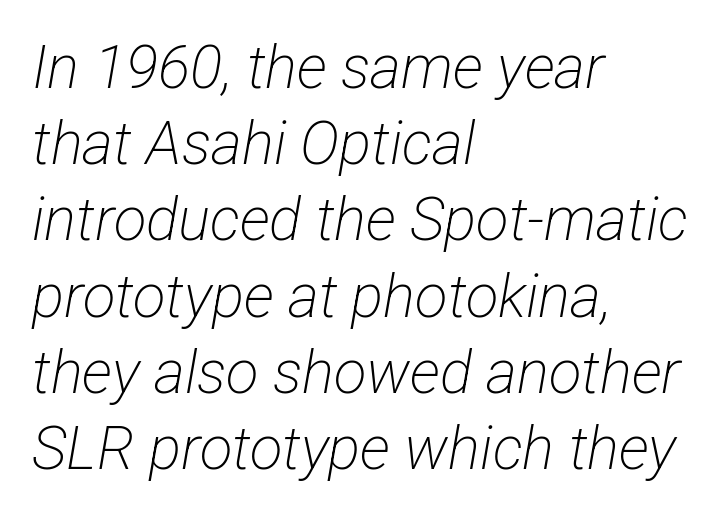
Q: Is the text bold? A: No.
Q: Is the typeface a serif or a sans-serif typeface? A: Sans-serif.
Q: Is the text underlined? A: No.
Q: How is the paragraph aligned? A: Left-aligned.
Q: Is the spacing between letters normal or unusually wide? A: Normal.
Q: Is the spacing between lines tight, normal or loose? A: Normal.
Q: Width (condensed, normal, or wide)? A: Condensed.
Q: Stroke contrast? A: Low.
Q: x-height? A: Medium.
Q: Monospaced? A: No.
